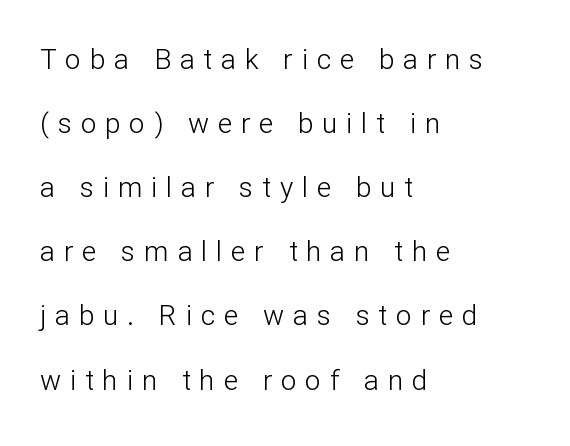
Compared with a typical body face, this is equally light or lighter still. These lines are set flush left with a ragged right edge. Every character sits straight up, as roman type does. The block of text is sparse from top to bottom, with ample space between rows.
